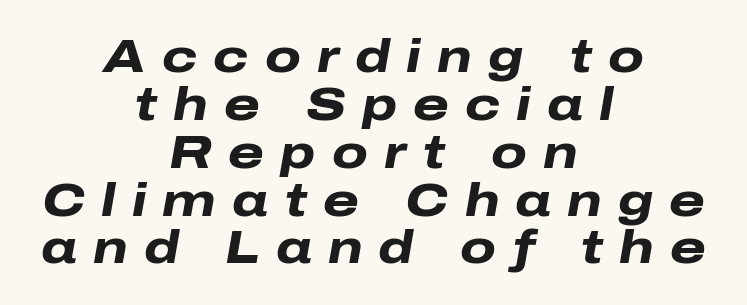
The image shows 46 px heavy, wide type, italic (leaning right); set centered, tight line spacing (1.04x), unusually wide letter spacing (+0.35 em), not underlined; low stroke contrast and a medium x-height.
